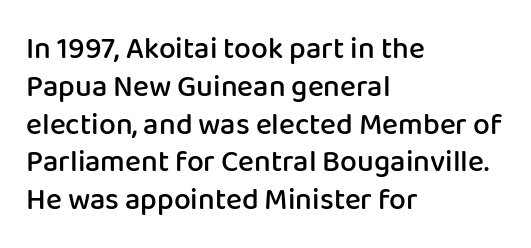
The image shows 30 px semibold sans-serif type, upright; set left-aligned, normal line spacing (1.26x), normal letter spacing, not underlined; low stroke contrast and a medium x-height.
